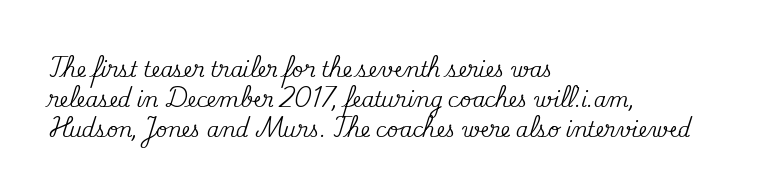
Q: Is the text italic (slanted)? A: Yes.
Q: Is the text underlined? A: No.
Q: How is the paragraph aligned? A: Left-aligned.
Q: Is the spacing between letters normal or unusually wide? A: Normal.
Q: Is the spacing between lines tight, normal or loose? A: Normal.
